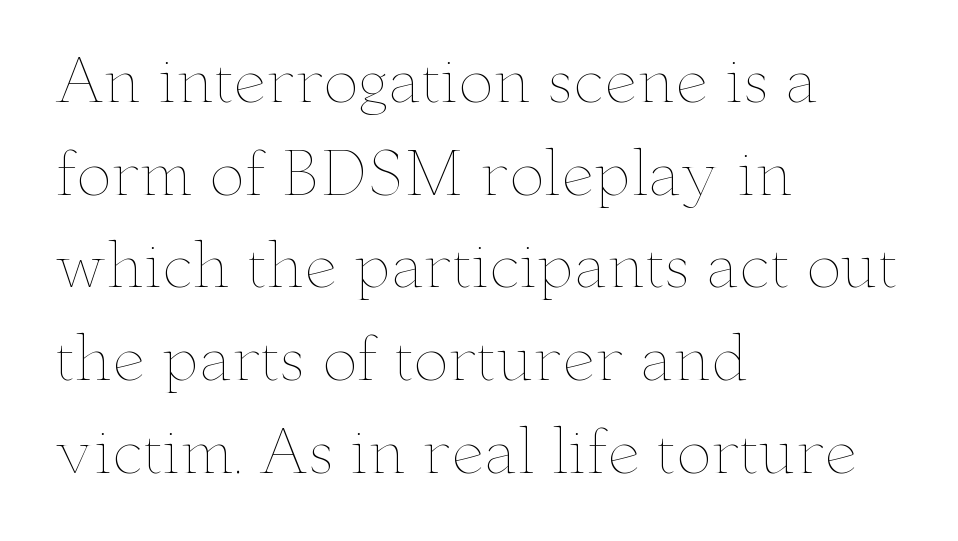
Type without underlining. Horizontally, the lines are justified to the leading edge only. Characters remain perfectly vertical along every line. Honestly, the letter spacing is just normal — you wouldn't notice it. Is there much room between lines? A standard amount, neither cramped nor airy. These glyphs show unthickened strokes, regular width or finer.
